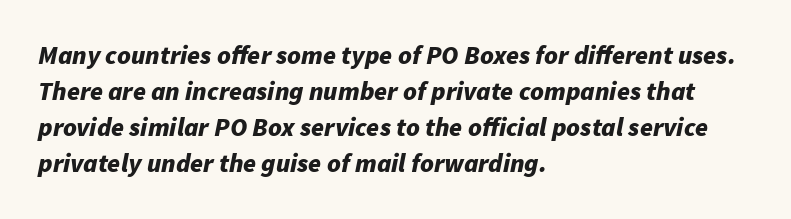
The tracking reads as untouched default to a designer's eye. Is the type bold? Yes — the strokes are clearly thick and heavy. The space beneath each line is pristine and unruled. Notice how the stems are inclined rather than vertical — that's the hallmark of italics.
